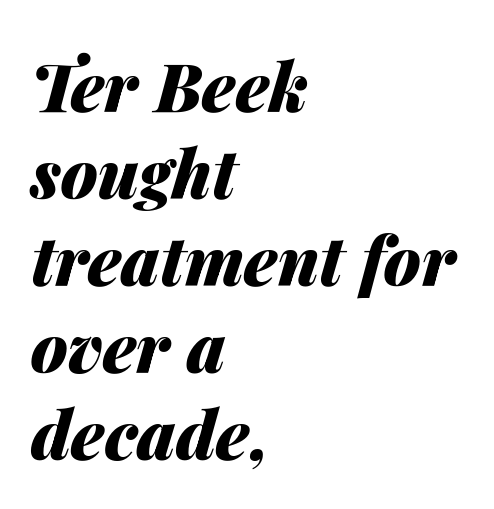
Strong, thick strokes mark this as bold type. Clear beneath every line of the passage. The letters sit at their default tracking, neither squeezed nor spread. This sample is left-justified, so line endings fall wherever the words run out.
